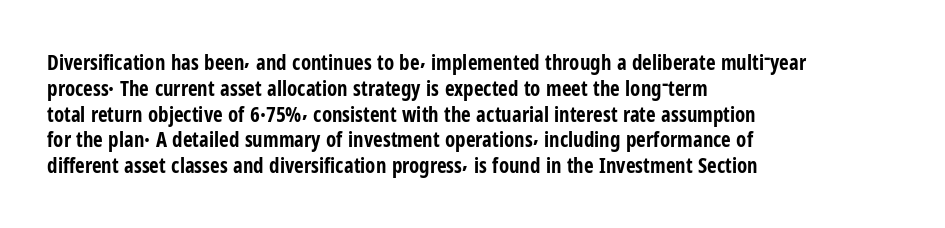
The letters stand upright; this is a roman face. Every row of glyphs begins at an identical x-position on the left. Between one letter and the next there's only the usual sliver of space. Caption: bold face, heavy strokes.
